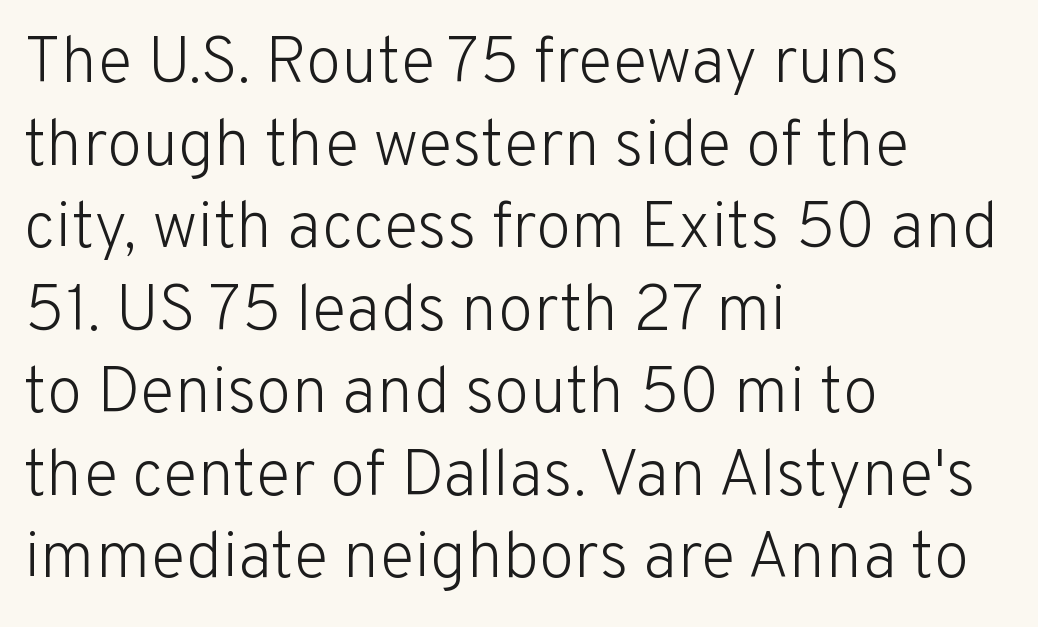
Does the leading feel generous? No, just average. Is this a heavy cut? Hardly; it is regular or lighter. In CSS terms this would be text-align: left. Here the designer chose a conventional face with non-uniform glyph widths.
